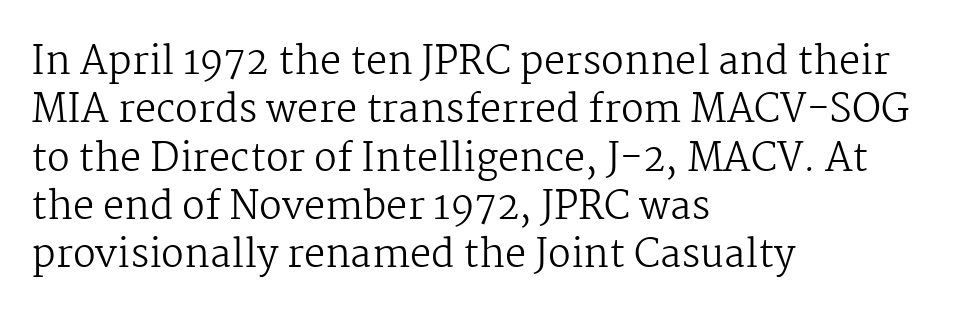
{"serif": "yes", "italic": "no", "bold": "no", "weight": "regular", "width": "normal", "stroke_contrast": "medium", "x_height": "medium", "monospaced": "no", "underline": "no", "align": "left", "line_spacing": "normal", "line_spacing_ratio": 1.27, "letter_spacing": "normal", "letter_spacing_em": 0.0, "glyph_px": 38}
